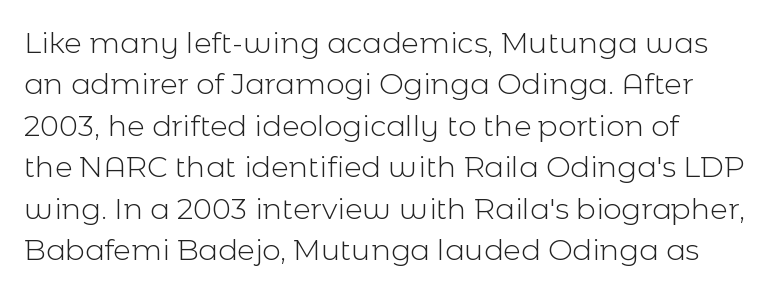
Leading: standard. The passage shown is not bold in any degree. Look at the bottom of the vertical strokes: they stop flat, with no serifs. Students, note that the glyphs here touch the page at normal intervals.
